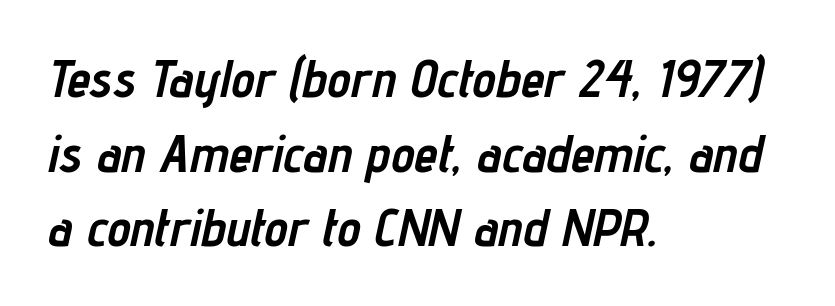
Q: Is the text bold? A: Yes.
Q: Is the text italic (slanted)? A: Yes, it leans right by about 12 degrees.
Q: Is the text underlined? A: No.
Q: How is the paragraph aligned? A: Left-aligned.
Q: Is the spacing between letters normal or unusually wide? A: Normal.
Q: Is the spacing between lines tight, normal or loose? A: Normal.
Q: Width (condensed, normal, or wide)? A: Condensed.
Q: Stroke contrast? A: Low.
Q: x-height? A: Medium.
Q: Monospaced? A: No.
